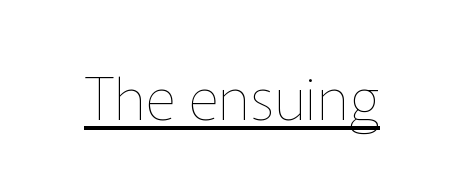
Q: Is the text bold? A: No.
Q: Is the text italic (slanted)? A: No, it is upright.
Q: Is the text underlined? A: Yes.
Q: Is the spacing between letters normal or unusually wide? A: Normal.
Q: Width (condensed, normal, or wide)? A: Normal.
Q: Stroke contrast? A: Low.
Q: x-height? A: Medium.
Q: Monospaced? A: No.
